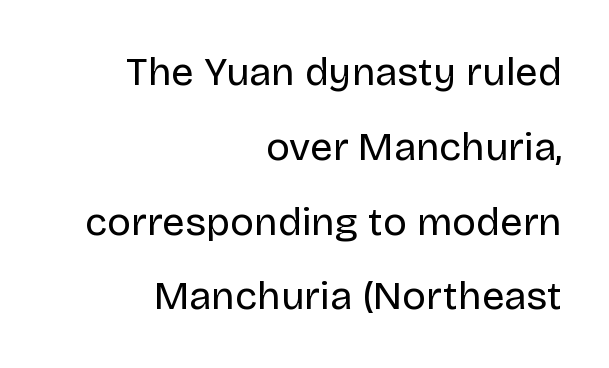
No extra ink here — the face is not bold. Italic: no, the glyphs are upright roman. Looks like regular typesetting: each glyph gets only the width it needs. A bare baseline throughout the passage.
